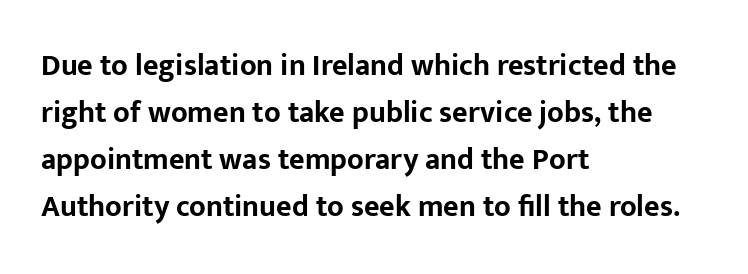
{"serif": "no", "italic": "no", "bold": "yes", "weight": "bold", "width": "normal", "stroke_contrast": "low", "x_height": "medium", "monospaced": "no", "underline": "no", "align": "left", "line_spacing": "normal", "line_spacing_ratio": 1.57, "letter_spacing": "normal", "letter_spacing_em": 0.0, "glyph_px": 30}
